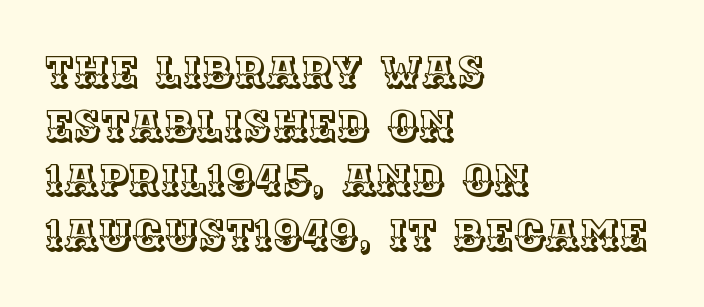
Q: Is the text italic (slanted)? A: No, it is upright.
Q: Is the text underlined? A: No.
Q: How is the paragraph aligned? A: Left-aligned.
Q: Is the spacing between letters normal or unusually wide? A: Normal.
Q: Is the spacing between lines tight, normal or loose? A: Normal.
Q: Width (condensed, normal, or wide)? A: Normal.
Q: x-height? A: Large.
Q: Monospaced? A: No.
